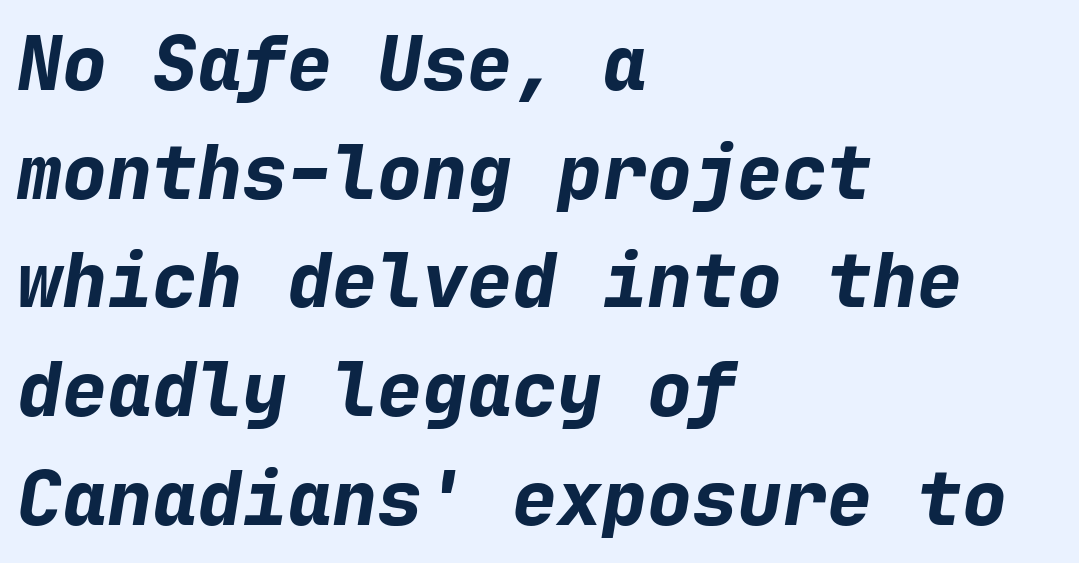
{"italic": "yes", "lean": "right", "slant_degrees": 9, "bold": "yes", "weight": "bold", "width": "normal", "stroke_contrast": "low", "x_height": "medium", "monospaced": "yes", "underline": "no", "align": "left", "line_spacing": "normal", "line_spacing_ratio": 1.45, "letter_spacing": "normal", "letter_spacing_em": 0.0, "glyph_px": 75}
